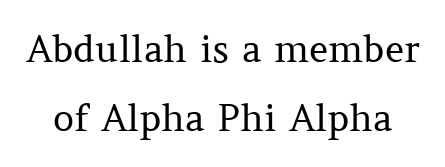
Q: Is the text bold? A: No.
Q: Is the text italic (slanted)? A: No, it is upright.
Q: Is the typeface a serif or a sans-serif typeface? A: Serif.
Q: Is the text underlined? A: No.
Q: Is the spacing between letters normal or unusually wide? A: Normal.
Q: Width (condensed, normal, or wide)? A: Normal.
Q: Stroke contrast? A: Medium.
Q: x-height? A: Medium.
Q: Monospaced? A: No.
